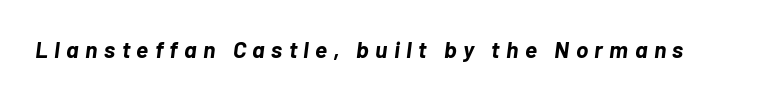
{"italic": "yes", "lean": "right", "slant_degrees": 7, "bold": "yes", "underline": "no", "letter_spacing": "wide", "letter_spacing_em": 0.28, "glyph_px": 23}
